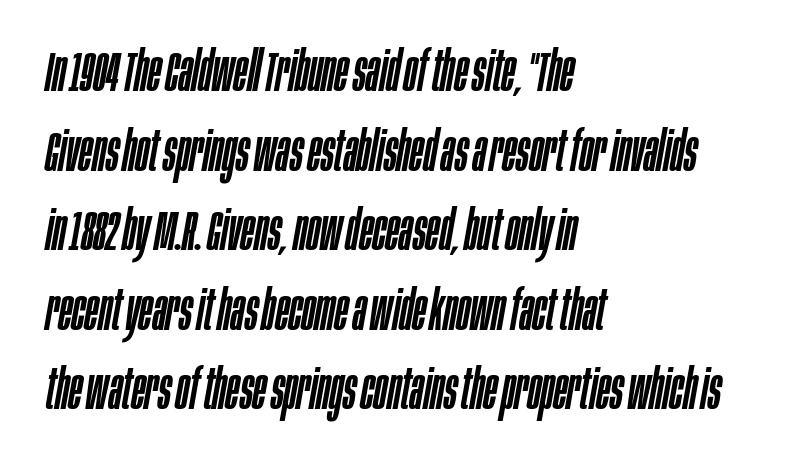
Where is the straight margin? On the left. Here the designer chose a conventional face with non-uniform glyph widths. The face used here is rendered with its standard letterfit. In terms of posture, this sample is oblique. The passage shown is not underscored anywhere.
